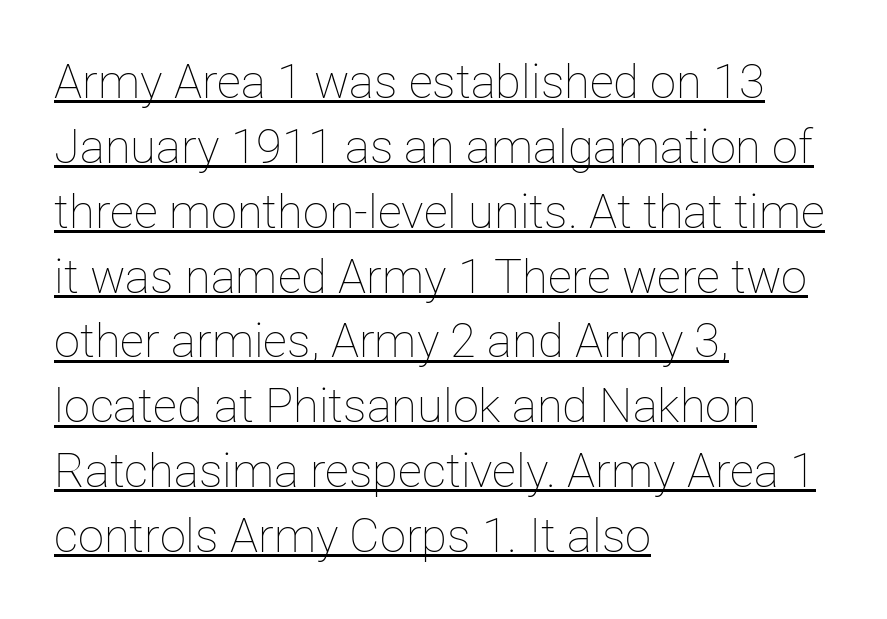
This is underlined copy, the kind a proofreader might mark for attention. Every character sits straight up, as roman type does. The letterforms sit at book weight or below. This rendering uses left alignment, leaving the right contour irregular. The letters advance in unequal steps, a hallmark of proportional type.
